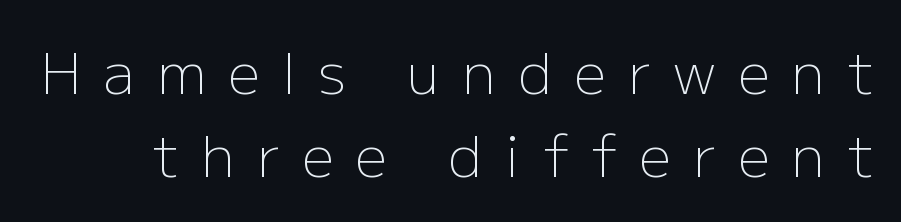
The image shows 57 px light sans-serif type, upright; set normal line spacing (1.46x), unusually wide letter spacing (+0.39 em), not underlined; low stroke contrast and a medium x-height.
